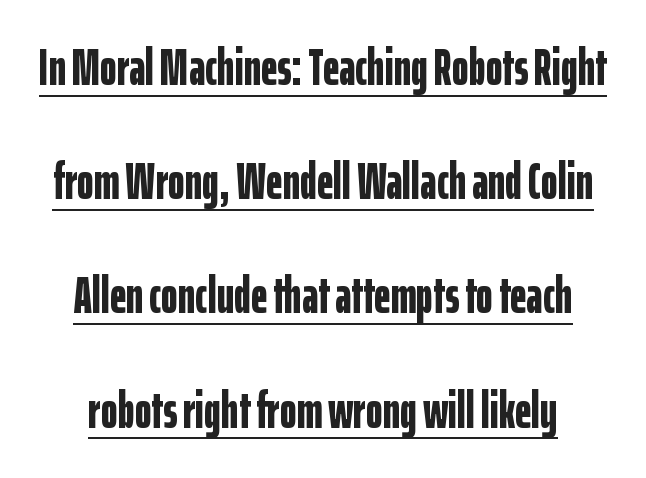
Notice how the passage keeps no hard edge, just a central spine. Vertically, the passage feels expansive, rows floating well apart. Emphasis is given by a line drawn under the lettering. The tracking reads as untouched default to a designer's eye.
